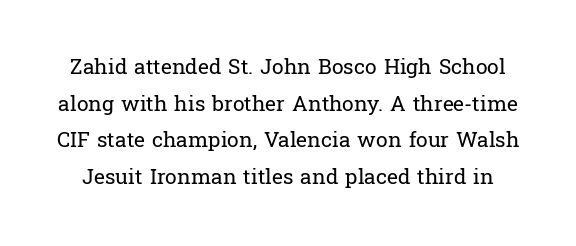
The image shows 21 px text type, upright; set line spacing 1.75x, normal letter spacing, not underlined.
